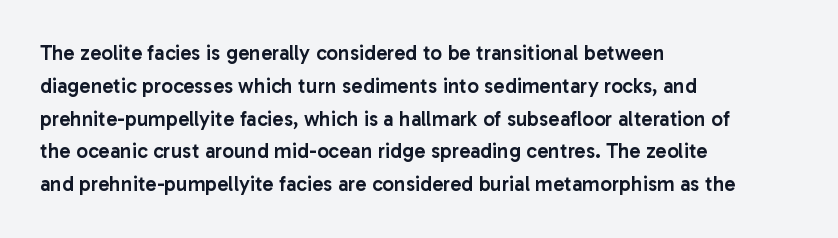
The image shows 21 px text type, upright; set left-aligned, normal line spacing (1.56x), normal letter spacing, not underlined.
